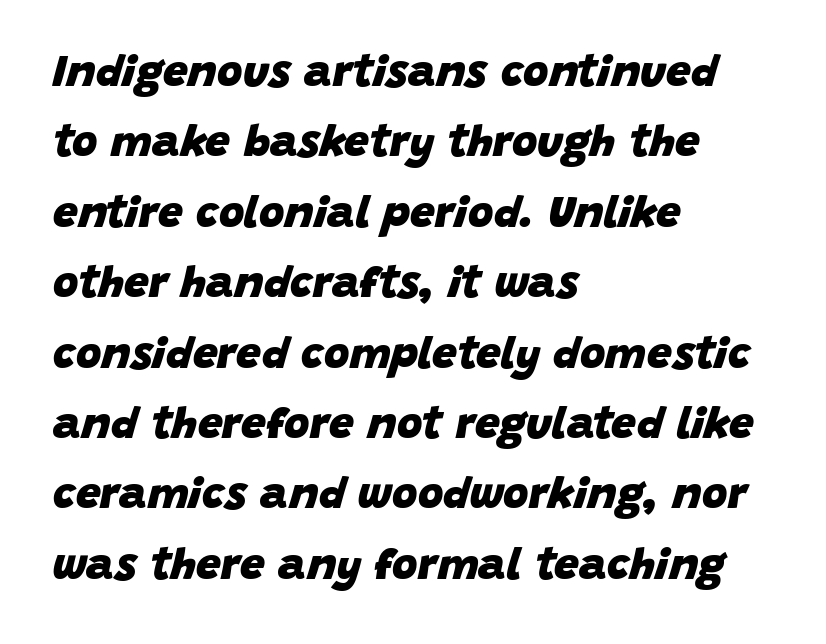
{"italic": "yes", "lean": "right", "slant_degrees": 15, "bold": "yes", "weight": "heavy", "width": "normal", "stroke_contrast": "low", "x_height": "large", "monospaced": "no", "underline": "no", "align": "left", "line_spacing": "normal", "line_spacing_ratio": 1.6, "letter_spacing": "normal", "letter_spacing_em": 0.0, "glyph_px": 44}
